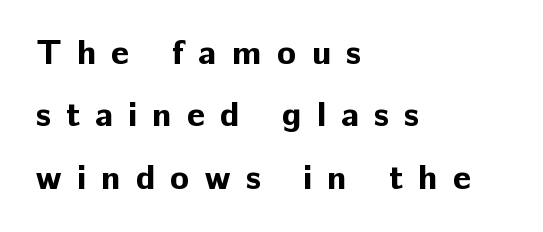
{"serif": "no", "italic": "no", "bold": "yes", "weight": "bold", "width": "normal", "stroke_contrast": "low", "x_height": "medium", "monospaced": "no", "underline": "no", "align": "left", "line_spacing_ratio": 1.78, "letter_spacing": "wide", "letter_spacing_em": 0.43, "glyph_px": 35}
